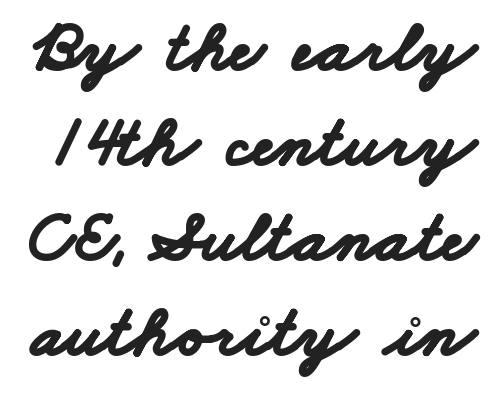
The image shows 73 px bold, wide sans-serif type; set normal line spacing (1.3x), normal letter spacing, not underlined; low stroke contrast and a small x-height.
